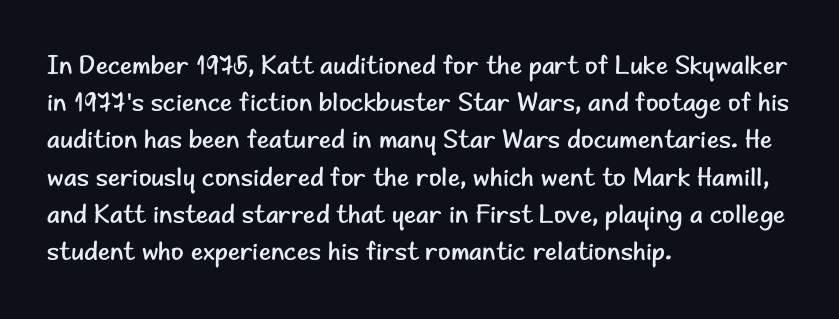
The rendering anchors every line to the left-hand side. A clean baseline with only descenders dipping below it. No chunkiness to these letters — they're not bold. Leading matches the norm, producing a regular column. Ascenders rise straight up at ninety degrees. Nobody touched the tracking dial on this one.
